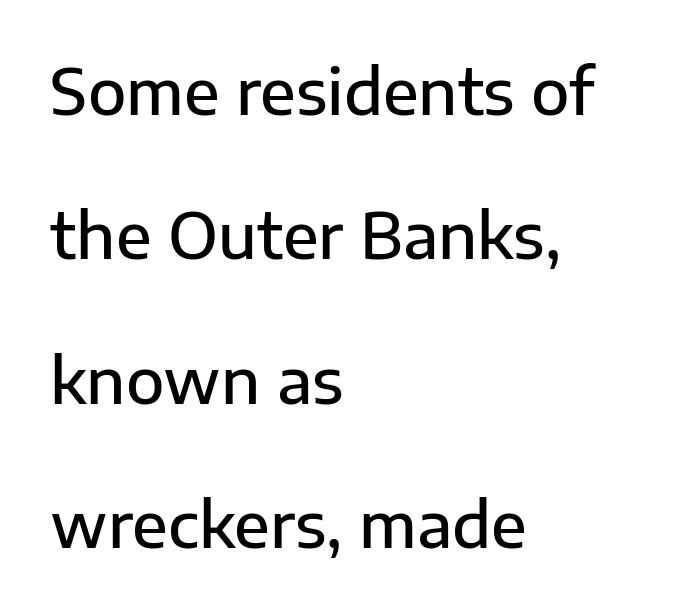
Q: Is the text bold? A: Semi-bold.
Q: Is the text italic (slanted)? A: No, it is upright.
Q: Is the typeface a serif or a sans-serif typeface? A: Sans-serif.
Q: Is the text underlined? A: No.
Q: How is the paragraph aligned? A: Left-aligned.
Q: Is the spacing between letters normal or unusually wide? A: Normal.
Q: Is the spacing between lines tight, normal or loose? A: Loose.
Q: Width (condensed, normal, or wide)? A: Normal.
Q: Stroke contrast? A: Low.
Q: x-height? A: Medium.
Q: Monospaced? A: No.
